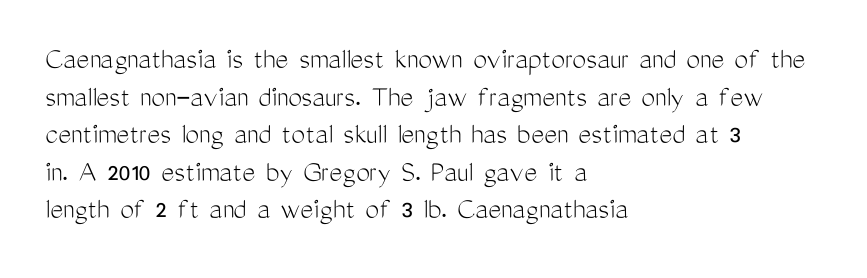
Q: Is the text bold? A: No.
Q: Is the text italic (slanted)? A: No, it is upright.
Q: Is the typeface a serif or a sans-serif typeface? A: Sans-serif.
Q: Is the text underlined? A: No.
Q: How is the paragraph aligned? A: Left-aligned.
Q: Is the spacing between letters normal or unusually wide? A: Normal.
Q: Width (condensed, normal, or wide)? A: Condensed.
Q: Stroke contrast? A: Medium.
Q: x-height? A: Medium.
Q: Monospaced? A: No.
